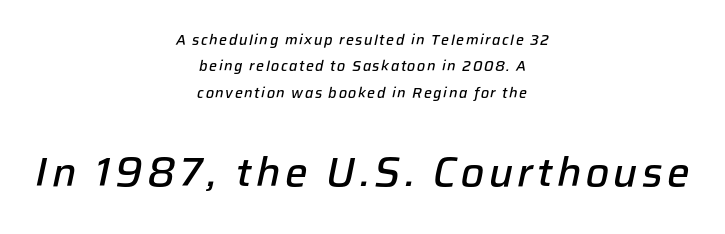
Character widths vary here, with narrow letters taking less room than wide ones. You get the small type first, then a jump to larger type. This is moderately heavy type, rendered in semibold. Horizontal alignment here is central, giving a formal, balanced look. Would a proofreader flag this as italicized? Yes.
